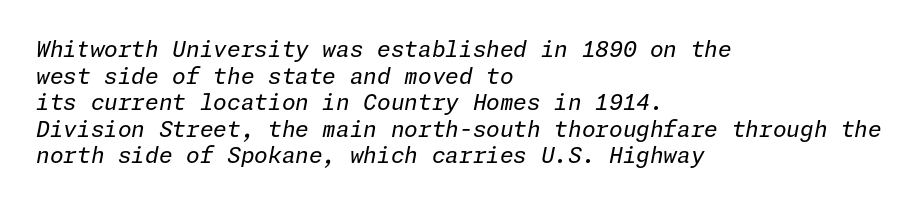
The image shows 22 px text type, italic (leaning right); set left-aligned, line spacing 1.21x, normal letter spacing, not underlined.
